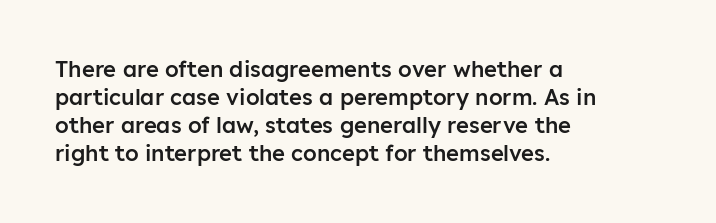
Quick note: underline off. Left-aligned paragraph, ragged on the right. Nope, not italic — everything's standing straight. The line texture is even and compact thanks to regular tracking. Successive baselines arrive at the customary interval. Firm but not heavy-handed strokes: this text is semibold.
